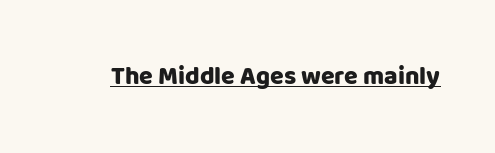
You can tell it's not italic because the verticals are truly vertical. Honestly, the letter spacing is just normal — you wouldn't notice it. Students, observe the line beneath the letters — that is underlining.
